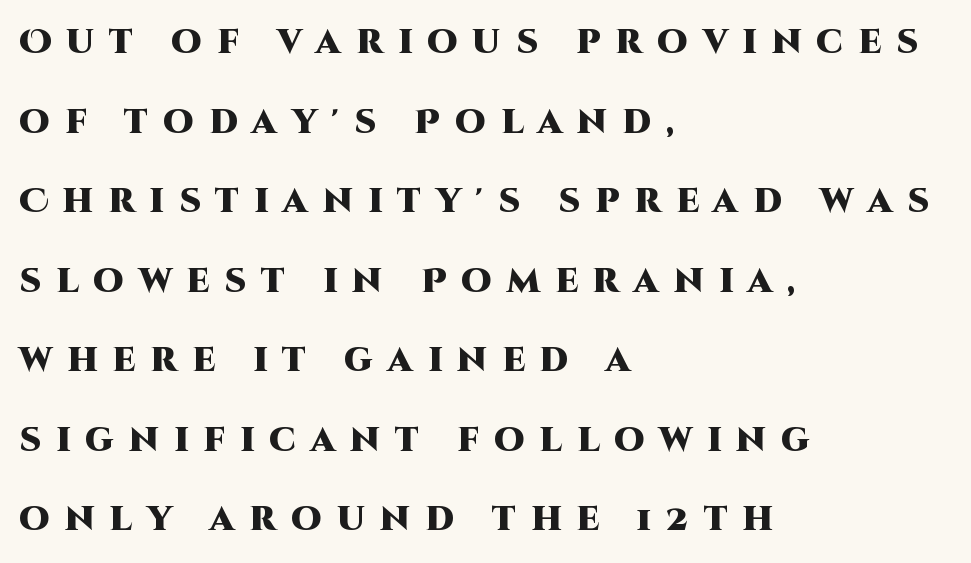
The foot of each line stays bare and open. The face used here is proportionally spaced, like ordinary book or web type. The rendering inserts visible extra space after every character. The paragraph shown leans on its left margin. The line-height multiplier appears high, well above default.
